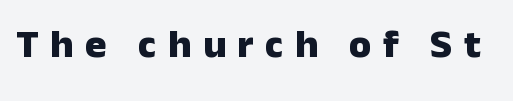
Plenty of ink on the page — the face is bold. The letters stand straight up with perfectly vertical stems. A sans-serif font was chosen for this passage. The gap between lines stays unmarked. Glyph-to-glyph distance is far greater than everyday printed text.
